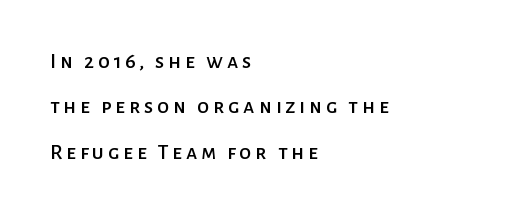
The image shows 22 px text type, upright; set left-aligned, loose line spacing (2.06x), not underlined.
